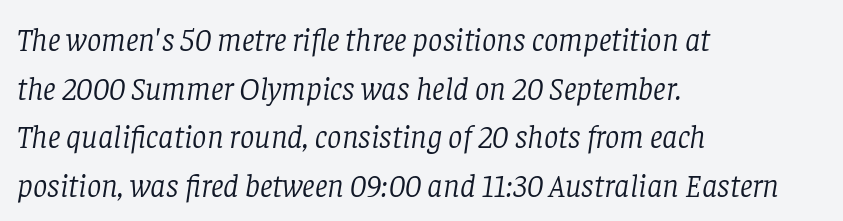
The image shows 32 px light serif type, italic (leaning right); set left-aligned, normal line spacing (1.52x), normal letter spacing, not underlined; low stroke contrast and a large x-height.
